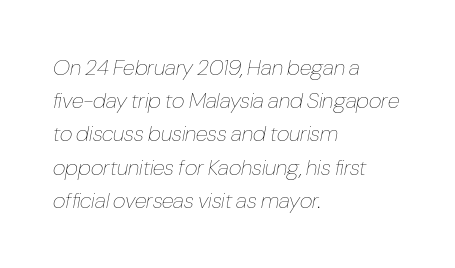
Short note: letters normally spaced. This sample is left-justified, so line endings fall wherever the words run out. No word sits above an underline. Quick note: italic. Weight: not bold — regular or lighter.
